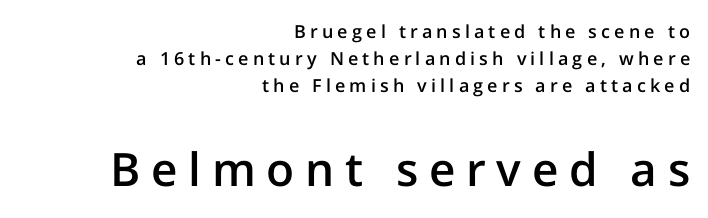
Compared with a flush-left layout, this one pins lines to the opposite, right side. The rows are spaced the way most documents space them. The characters look somewhat weighty, a semibold short of true bold. Descender tails drop into unmarked territory. Nope, no serifs anywhere on these letters. Inter-character spacing is expanded well beyond the font's built-in metrics.
